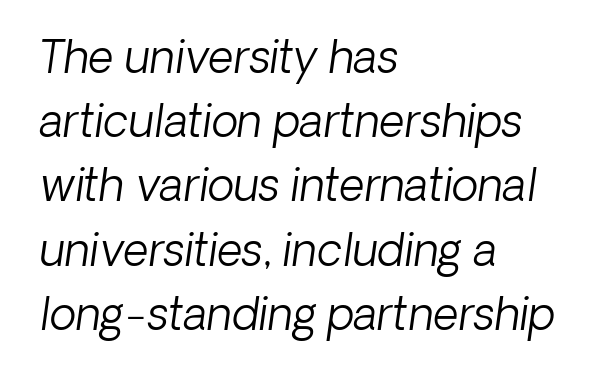
Evenly set lines give the paragraph a standard silhouette. The type is set solid horizontally, with unmodified tracking. This sample is left-justified, so line endings fall wherever the words run out. You could not count columns in this text — the font is proportionally spaced. Rule under the text: the space is simply empty. Style check: oblique.
